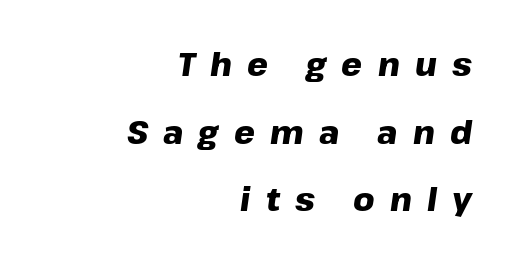
The image shows 33 px heavy type, italic (leaning right); set right-aligned, loose line spacing (2.05x), unusually wide letter spacing (+0.46 em), not underlined; low stroke contrast and a medium x-height.
